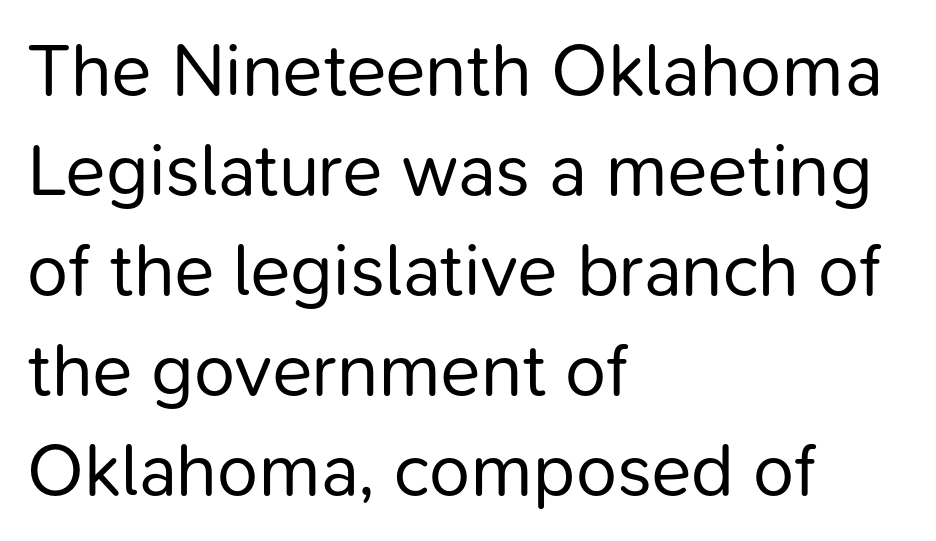
The paragraph has a hard left edge and a soft right edge. Is this a fixed-width face? No — the glyphs have proportional, varying widths. Stroke mass is kept to a normal reading level or below. Check under the words: just untouched page. Regarding leading, the lines here are spaced in the standard way.
